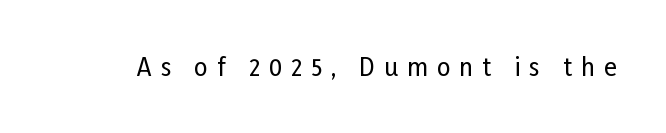
Posture: vertical. Substantial extra tracking has been applied to these lines. The area under the type is left untouched.
